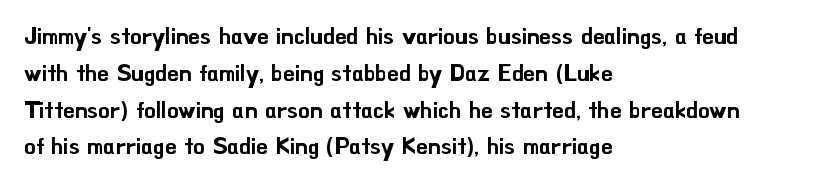
Every character sits straight up, as roman type does. Where is the straight margin? On the left. The rendering uses a moderate line-height, typical for paragraphs. Just letters on the line, the space beneath them empty. Compared with typical body copy, the letter spacing here is the same.
